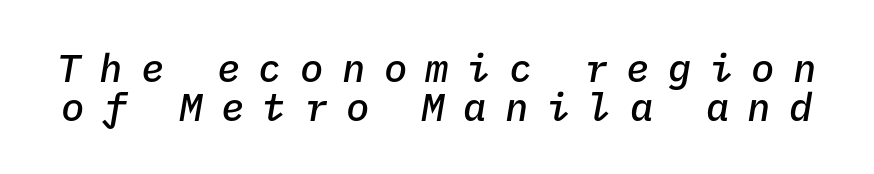
{"italic": "yes", "lean": "right", "slant_degrees": 9, "bold": "semi", "weight": "semibold", "width": "normal", "stroke_contrast": "low", "x_height": "medium", "monospaced": "yes", "underline": "no", "line_spacing": "tight", "line_spacing_ratio": 1.0, "letter_spacing": "wide", "letter_spacing_em": 0.47, "glyph_px": 39}
